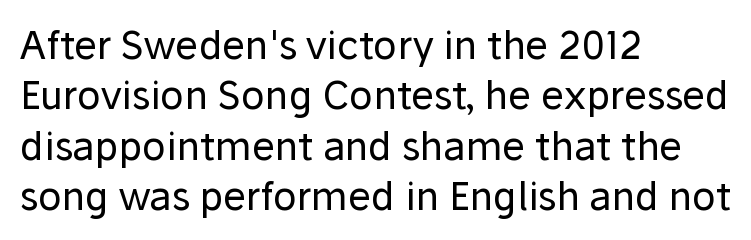
{"serif": "no", "italic": "no", "bold": "no", "weight": "regular", "width": "normal", "stroke_contrast": "low", "x_height": "medium", "monospaced": "no", "underline": "no", "align": "left", "line_spacing": "normal", "line_spacing_ratio": 1.29, "letter_spacing": "normal", "letter_spacing_em": 0.0, "glyph_px": 39}
